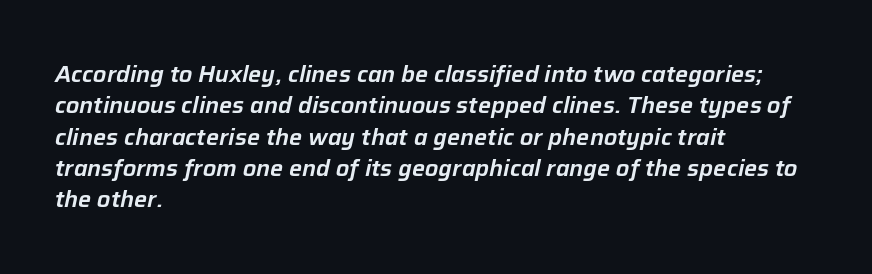
{"italic": "yes", "lean": "right", "slant_degrees": 12, "underline": "no", "align": "left", "line_spacing": "normal", "line_spacing_ratio": 1.36, "letter_spacing": "normal", "letter_spacing_em": 0.0, "glyph_px": 23}
